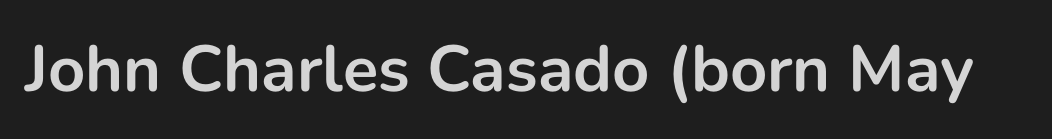
Q: Is the text bold? A: Yes.
Q: Is the text italic (slanted)? A: No, it is upright.
Q: Is the typeface a serif or a sans-serif typeface? A: Sans-serif.
Q: Is the text underlined? A: No.
Q: Is the spacing between letters normal or unusually wide? A: Normal.
Q: Width (condensed, normal, or wide)? A: Normal.
Q: Stroke contrast? A: Low.
Q: x-height? A: Medium.
Q: Monospaced? A: No.
